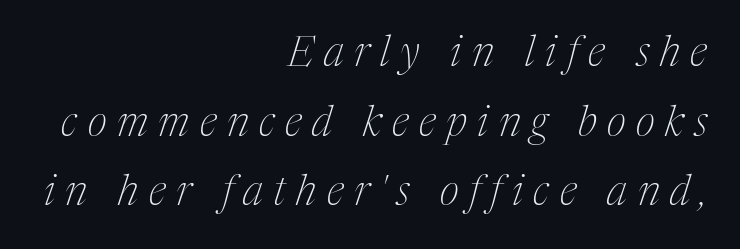
{"serif": "yes", "italic": "yes", "lean": "right", "slant_degrees": 17, "bold": "no", "weight": "thin", "width": "condensed", "stroke_contrast": "medium", "x_height": "medium", "monospaced": "no", "underline": "no", "align": "right", "line_spacing": "normal", "line_spacing_ratio": 1.66, "letter_spacing": "wide", "letter_spacing_em": 0.25, "glyph_px": 42}
